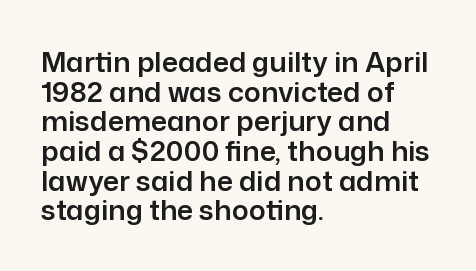
The image shows 28 px sans-serif type, upright; set left-aligned, tight line spacing (1.06x), normal letter spacing, not underlined; low stroke contrast and a medium x-height.
